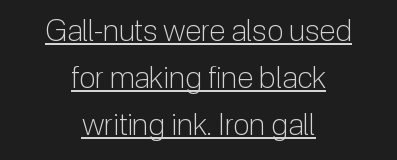
The image shows 30 px light sans-serif type, upright; set centered, normal line spacing (1.57x), normal letter spacing, underlined; low stroke contrast and a medium x-height.
